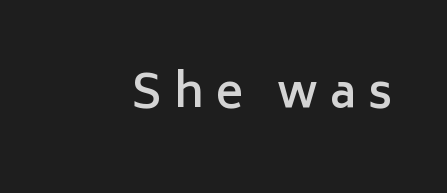
The image shows 46 px semibold sans-serif type, upright; set unusually wide letter spacing (+0.26 em), not underlined; low stroke contrast and a medium x-height.
